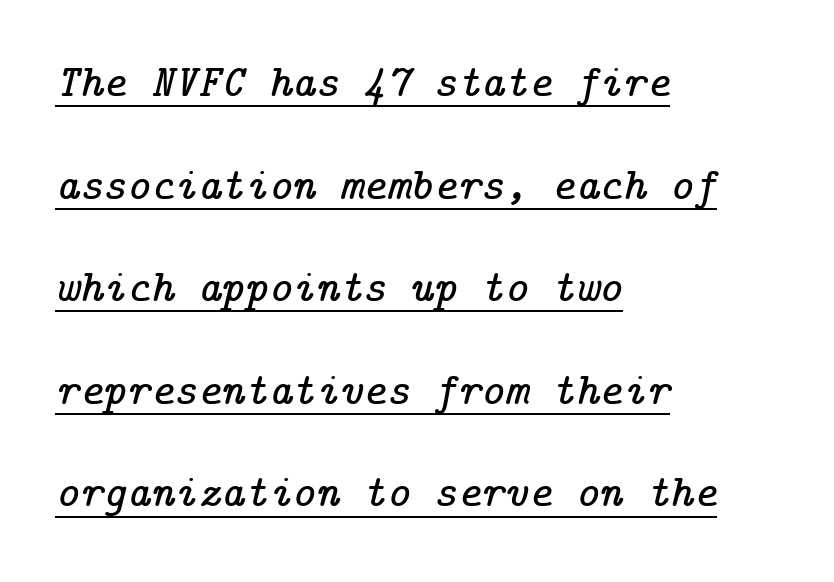
The image shows 45 px serif type, italic (leaning right); set left-aligned, loose line spacing (2.28x), normal letter spacing, underlined; low stroke contrast and a medium x-height.
